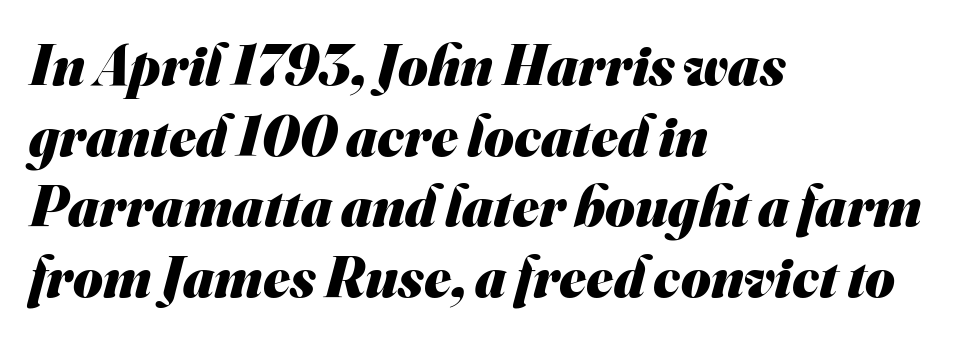
{"serif": "no", "bold": "yes", "weight": "heavy", "width": "normal", "stroke_contrast": "medium", "x_height": "small", "monospaced": "no", "underline": "no", "align": "left", "line_spacing_ratio": 1.24, "letter_spacing": "normal", "letter_spacing_em": 0.0, "glyph_px": 57}
